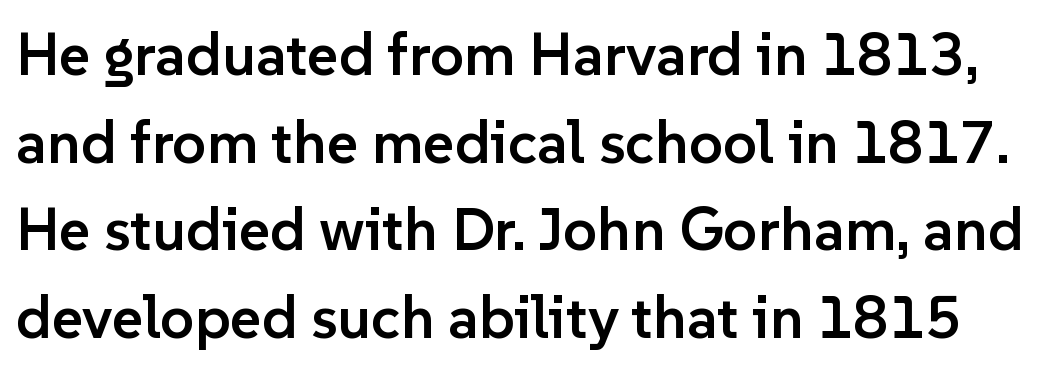
The image shows 60 px semibold sans-serif type, upright; set normal line spacing (1.46x), normal letter spacing, not underlined; low stroke contrast and a medium x-height.
